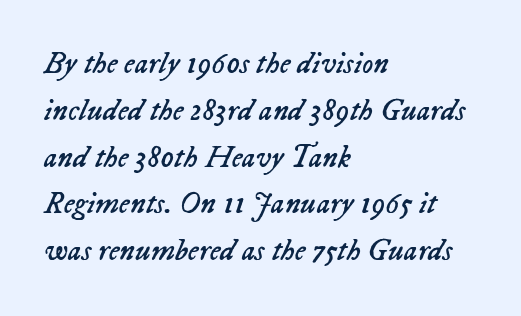
{"italic": "yes", "lean": "right", "slant_degrees": 23, "bold": "no", "weight": "regular", "width": "normal", "stroke_contrast": "low", "x_height": "medium", "monospaced": "no", "underline": "no", "align": "left", "line_spacing": "normal", "line_spacing_ratio": 1.51, "letter_spacing": "normal", "letter_spacing_em": 0.0, "glyph_px": 31}
